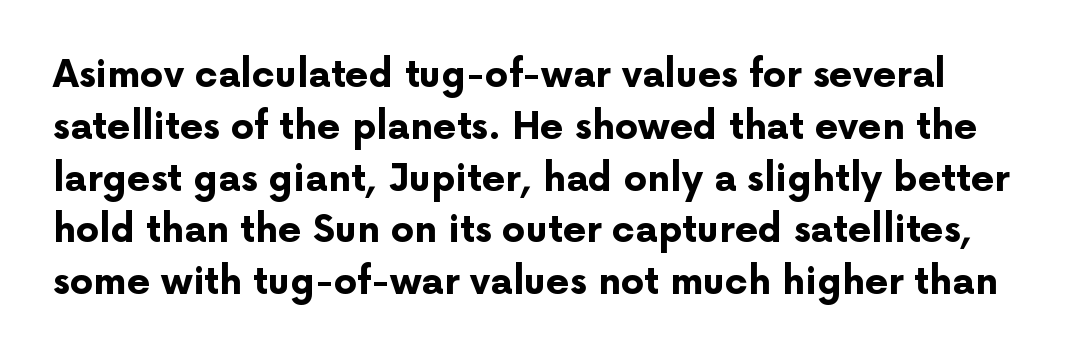
The image shows 37 px bold sans-serif type, upright; set normal line spacing (1.4x), normal letter spacing, not underlined; low stroke contrast and a medium x-height.
